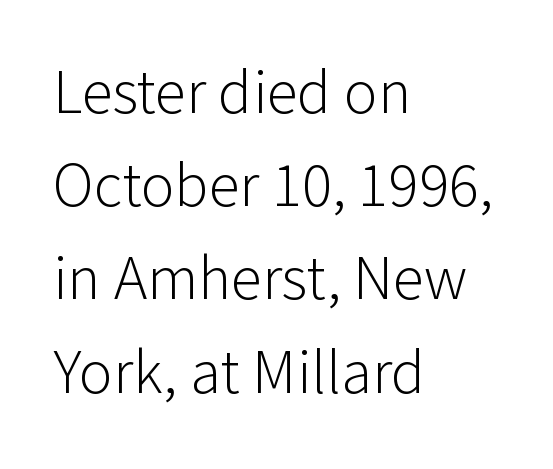
The image shows 63 px light sans-serif type, upright; set left-aligned, normal line spacing (1.48x), normal letter spacing, not underlined; low stroke contrast and a medium x-height.
